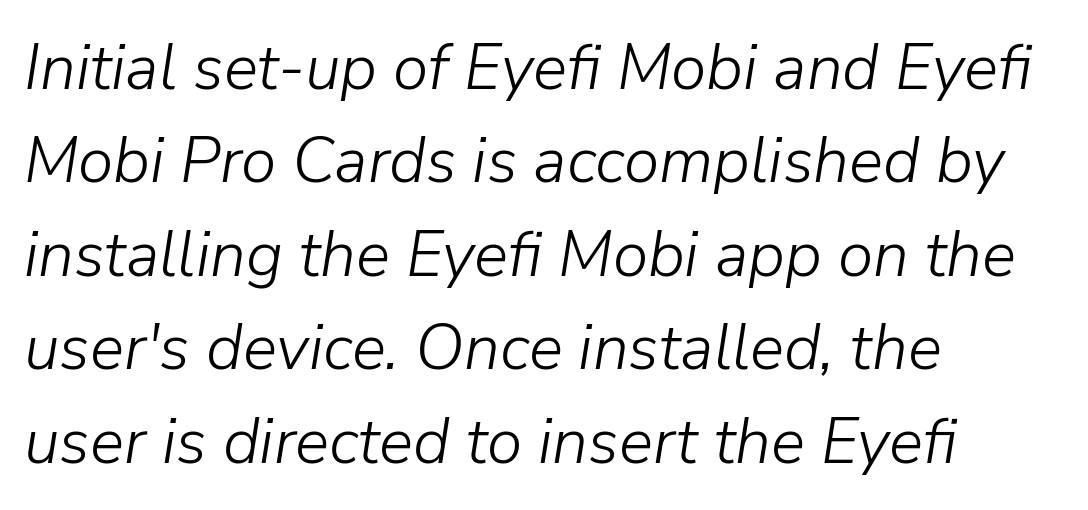
{"italic": "yes", "lean": "right", "slant_degrees": 9, "bold": "no", "weight": "light", "width": "normal", "stroke_contrast": "low", "x_height": "medium", "monospaced": "no", "underline": "no", "align": "left", "line_spacing": "normal", "line_spacing_ratio": 1.46, "letter_spacing": "normal", "letter_spacing_em": 0.0, "glyph_px": 64}
